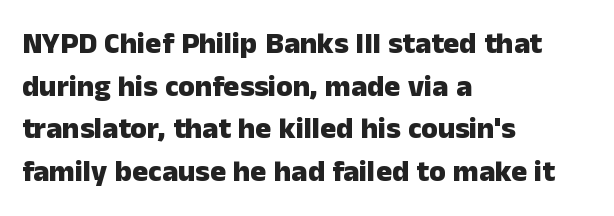
The image shows 30 px heavy sans-serif type, upright; set left-aligned, normal line spacing (1.42x), normal letter spacing, not underlined; low stroke contrast and a medium x-height.
